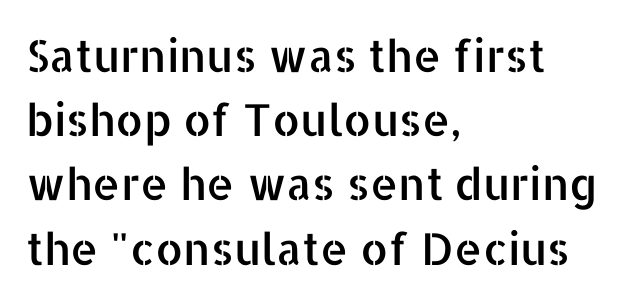
Q: Is the text italic (slanted)? A: No, it is upright.
Q: Is the typeface a serif or a sans-serif typeface? A: Sans-serif.
Q: Is the text underlined? A: No.
Q: How is the paragraph aligned? A: Left-aligned.
Q: Is the spacing between letters normal or unusually wide? A: Normal.
Q: Is the spacing between lines tight, normal or loose? A: Normal.
Q: Width (condensed, normal, or wide)? A: Normal.
Q: Stroke contrast? A: Low.
Q: x-height? A: Medium.
Q: Monospaced? A: No.
